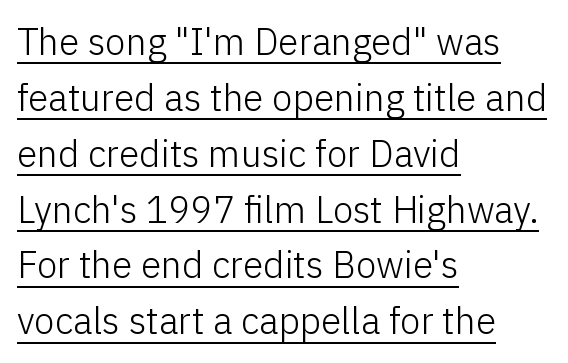
Q: Is the text bold? A: No.
Q: Is the text italic (slanted)? A: No, it is upright.
Q: Is the typeface a serif or a sans-serif typeface? A: Sans-serif.
Q: Is the text underlined? A: Yes.
Q: How is the paragraph aligned? A: Left-aligned.
Q: Is the spacing between letters normal or unusually wide? A: Normal.
Q: Is the spacing between lines tight, normal or loose? A: Normal.
Q: Width (condensed, normal, or wide)? A: Normal.
Q: Stroke contrast? A: Low.
Q: x-height? A: Medium.
Q: Monospaced? A: No.
